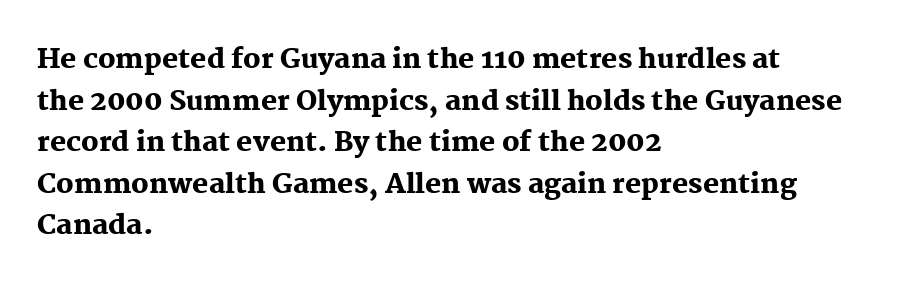
The image shows 27 px bold type, upright; set left-aligned, normal line spacing (1.54x), normal letter spacing, not underlined.
